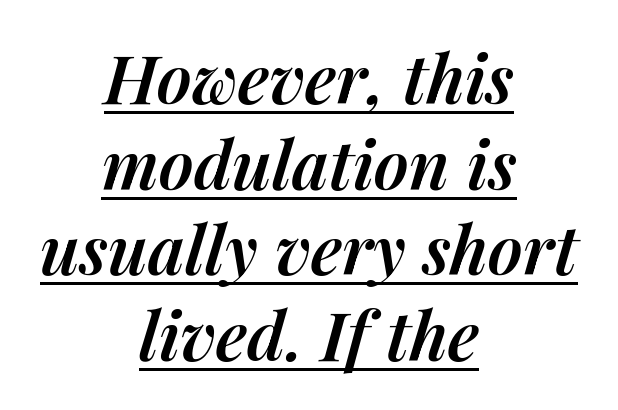
Underline: present. This rendering uses center alignment, leaving both contours irregular but symmetric. Notice the strokes are somewhat thickened but not fully heavy: this is a semibold. Baseline-to-baseline distance is the conventional proportion of letter height.
